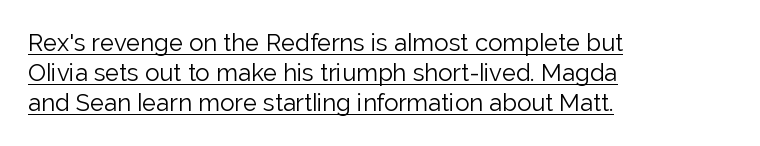
{"italic": "no", "bold": "no", "underline": "yes", "align": "left", "line_spacing": "normal", "line_spacing_ratio": 1.26, "letter_spacing": "normal", "letter_spacing_em": 0.0, "glyph_px": 24}
